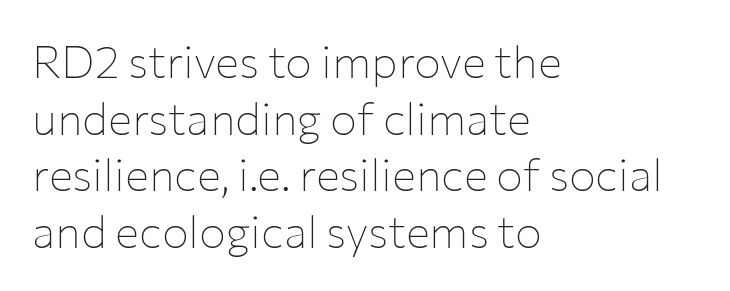
These lines are rendered in a variable-pitch font. The lettering stays uniformly vertical, giving the passage a roman look. The strokes are not fattened; the text isn't bold. The foot of each line stays bare and open. Teacher's note: observe the even left margin — that is flush-left alignment. Whoever set this chose a conventional vertical rhythm.
